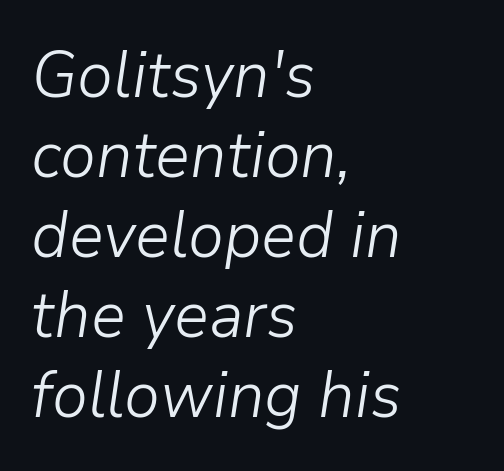
{"italic": "yes", "lean": "right", "slant_degrees": 9, "bold": "no", "weight": "light", "width": "normal", "stroke_contrast": "low", "x_height": "medium", "monospaced": "no", "underline": "no", "align": "left", "line_spacing_ratio": 1.23, "letter_spacing": "normal", "letter_spacing_em": 0.0, "glyph_px": 65}
